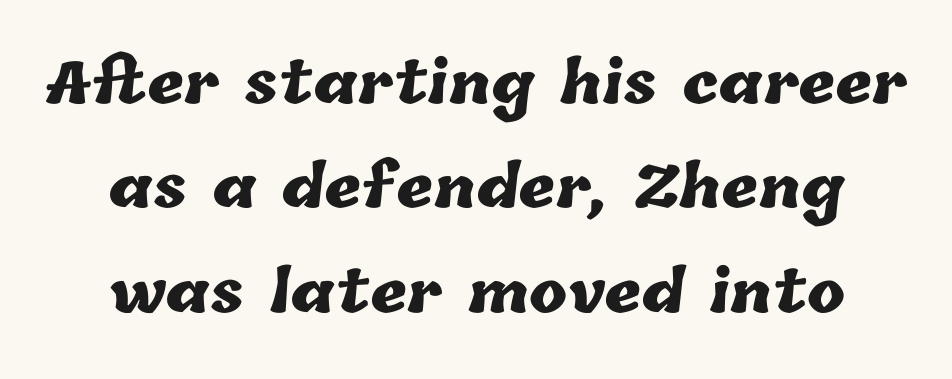
Students, this is bold: see how much ink each stroke carries. Character widths vary here, with narrow letters taking less room than wide ones. The glyphs are unaccompanied by any horizontal stroke below them. Layout note: lines centered. Tracking here is standard; glyphs follow each other at the usual distance.
